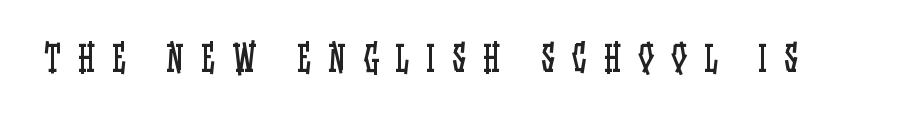
Q: Is the text bold? A: No.
Q: Is the text italic (slanted)? A: No, it is upright.
Q: Is the text underlined? A: No.
Q: Is the spacing between letters normal or unusually wide? A: Unusually wide.
Q: Width (condensed, normal, or wide)? A: Condensed.
Q: Stroke contrast? A: Low.
Q: x-height? A: Large.
Q: Monospaced? A: No.
